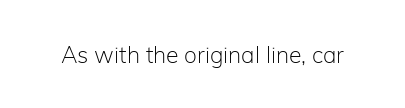
{"italic": "no", "bold": "no", "underline": "no", "letter_spacing": "normal", "letter_spacing_em": 0.0, "glyph_px": 23}
